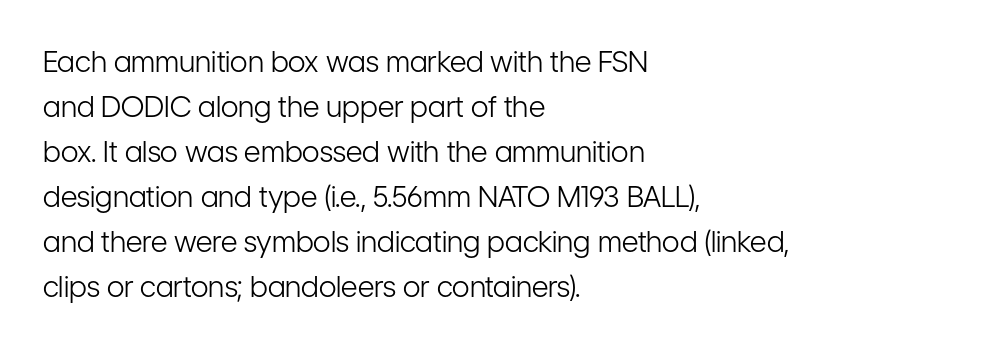
All the whitespace from short lines collects on the right. Is the letter spacing exaggerated? No — it looks like the ordinary default. Posture: vertical. Counters stay open thanks to moderate or lighter strokes.
